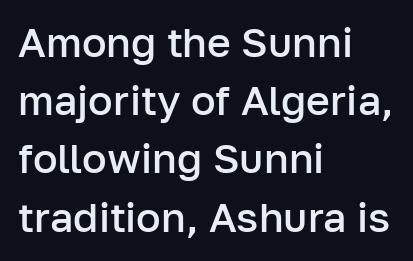
The image shows 41 px semibold sans-serif type, upright; set left-aligned, normal line spacing (1.42x), normal letter spacing, not underlined; low stroke contrast and a medium x-height.
